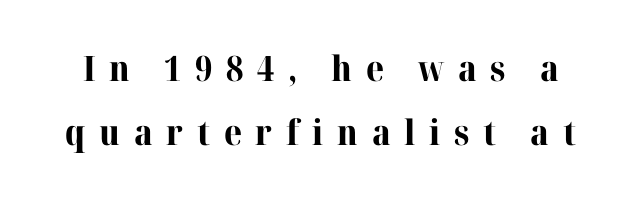
{"serif": "yes", "italic": "no", "bold": "yes", "weight": "bold", "width": "normal", "stroke_contrast": "high", "x_height": "medium", "monospaced": "no", "underline": "no", "line_spacing_ratio": 1.82, "letter_spacing": "wide", "letter_spacing_em": 0.39, "glyph_px": 35}
